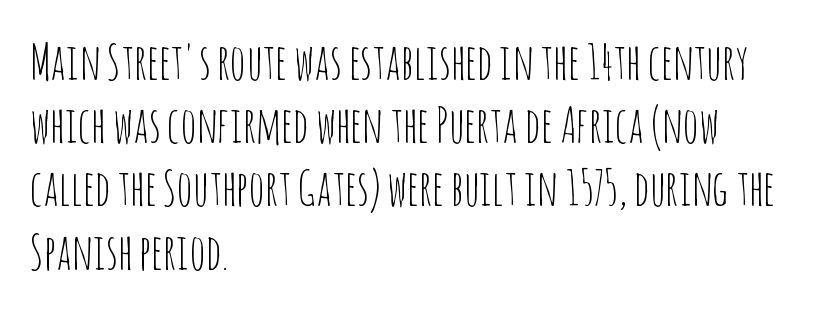
The image shows 49 px thin, condensed sans-serif type, upright; set left-aligned, normal line spacing (1.29x), normal letter spacing, not underlined; low stroke contrast and a large x-height.
